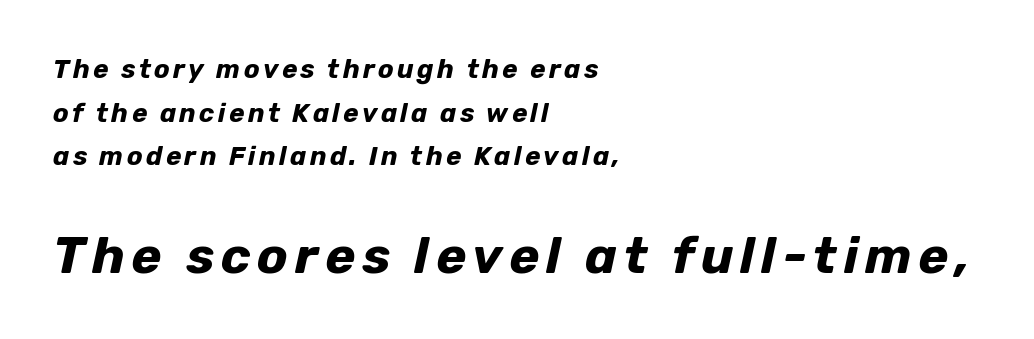
Is this a fixed-width face? No — the glyphs have proportional, varying widths. Underline: absent. Alignment: flush left. Reading down the column, the eye jumps a familiar distance to each next line. Rendered with sloped, italic letterforms. This layout puts the modest block above and the oversized block below.
